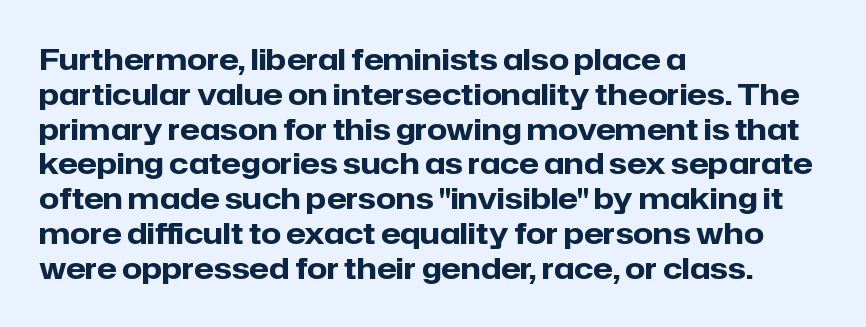
Q: Is the text bold? A: Yes.
Q: Is the text italic (slanted)? A: No, it is upright.
Q: Is the typeface a serif or a sans-serif typeface? A: Sans-serif.
Q: Is the text underlined? A: No.
Q: How is the paragraph aligned? A: Left-aligned.
Q: Is the spacing between letters normal or unusually wide? A: Normal.
Q: Width (condensed, normal, or wide)? A: Normal.
Q: Stroke contrast? A: Low.
Q: x-height? A: Medium.
Q: Monospaced? A: No.
